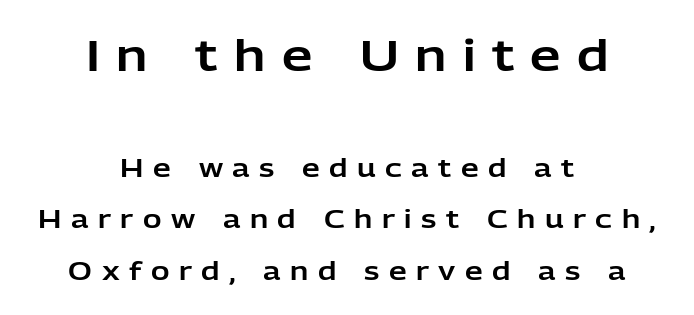
The image shows 43 px sans-serif type, upright; set centered, loose line spacing (2.06x), unusually wide letter spacing (+0.38 em), not underlined; the first (top) block is 1.72x larger; low stroke contrast and a medium x-height.
